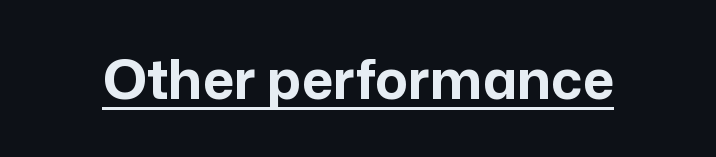
The image shows 54 px bold sans-serif type, upright; set normal letter spacing, underlined; low stroke contrast and a medium x-height.
